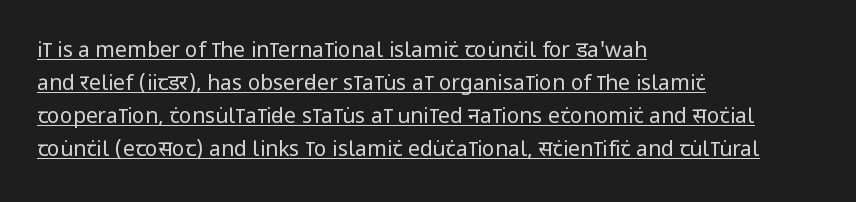
{"italic": "no", "bold": "no", "underline": "yes", "align": "left", "line_spacing": "normal", "line_spacing_ratio": 1.57, "letter_spacing": "normal", "letter_spacing_em": 0.0, "glyph_px": 21}
